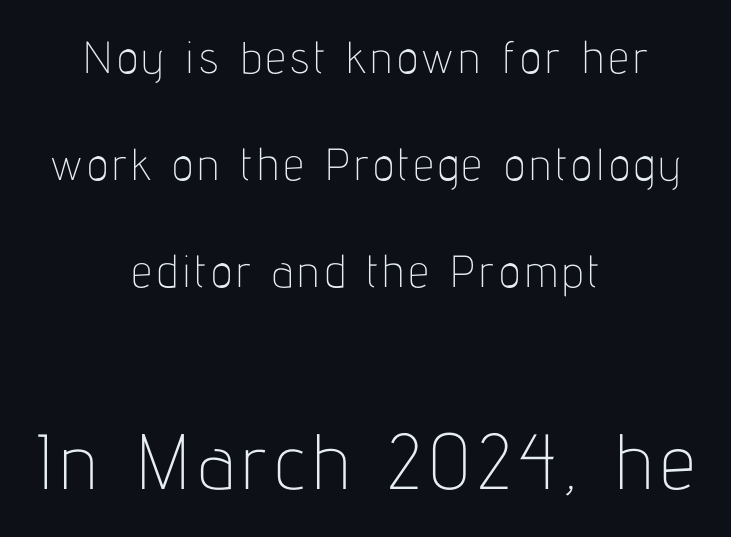
Q: Is the text bold? A: No.
Q: Is the text italic (slanted)? A: No, it is upright.
Q: Is the typeface a serif or a sans-serif typeface? A: Sans-serif.
Q: Is the text underlined? A: No.
Q: How is the paragraph aligned? A: Centered.
Q: Is the spacing between lines tight, normal or loose? A: Loose.
Q: Which block of text is set in a larger size, the first (top) or the second (bottom)? A: The second (bottom) one.
Q: Width (condensed, normal, or wide)? A: Condensed.
Q: Stroke contrast? A: Low.
Q: x-height? A: Medium.
Q: Monospaced? A: No.
